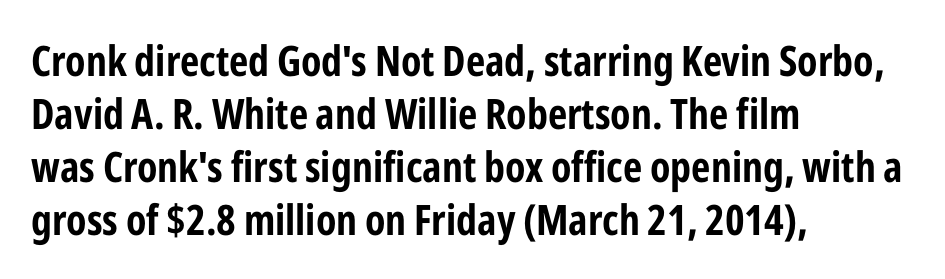
{"serif": "no", "italic": "no", "bold": "yes", "weight": "bold", "width": "condensed", "stroke_contrast": "low", "x_height": "medium", "monospaced": "no", "underline": "no", "align": "left", "line_spacing": "normal", "line_spacing_ratio": 1.26, "letter_spacing": "normal", "letter_spacing_em": 0.0, "glyph_px": 42}
